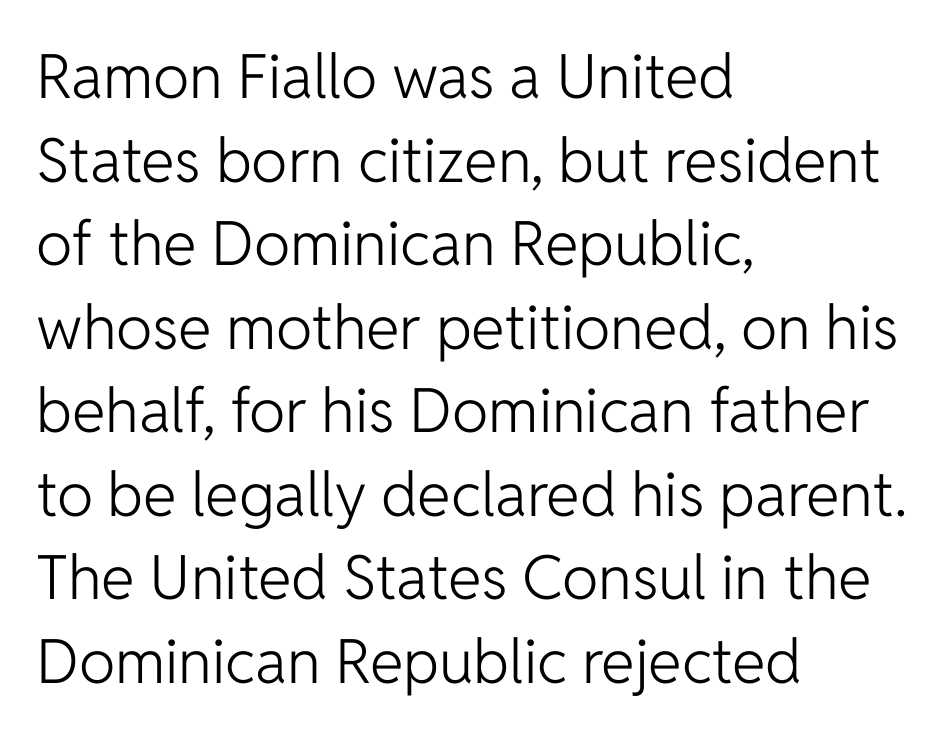
The image shows 61 px light sans-serif type, upright; set left-aligned, normal line spacing (1.37x), normal letter spacing, not underlined; low stroke contrast and a medium x-height.
